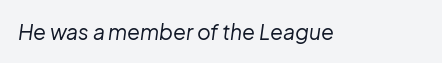
Q: Is the text bold? A: No.
Q: Is the text italic (slanted)? A: Yes, it leans right by about 8 degrees.
Q: Is the text underlined? A: No.
Q: Is the spacing between letters normal or unusually wide? A: Normal.
